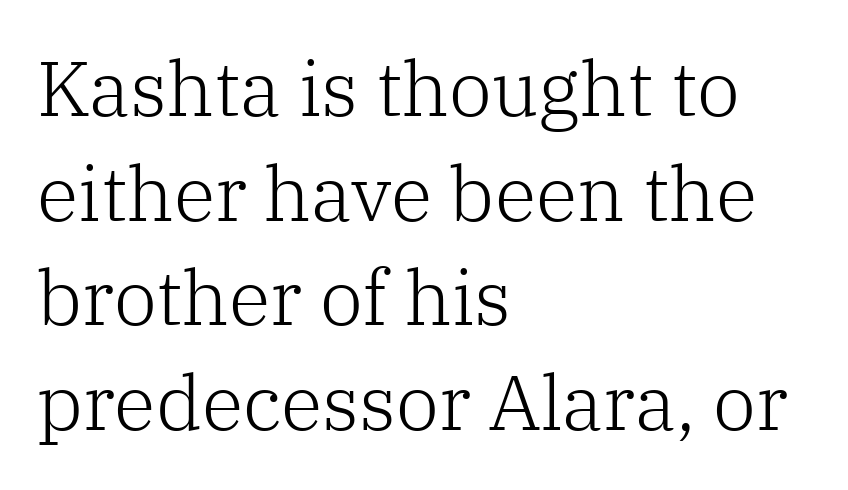
{"serif": "yes", "italic": "no", "bold": "no", "weight": "light", "width": "normal", "stroke_contrast": "low", "x_height": "medium", "monospaced": "no", "underline": "no", "align": "left", "line_spacing": "normal", "line_spacing_ratio": 1.36, "letter_spacing": "normal", "letter_spacing_em": 0.0, "glyph_px": 77}
